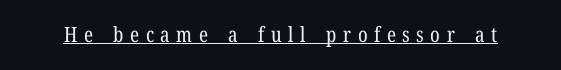
Q: Is the text bold? A: No.
Q: Is the text italic (slanted)? A: No, it is upright.
Q: Is the text underlined? A: Yes.
Q: Is the spacing between letters normal or unusually wide? A: Unusually wide.
